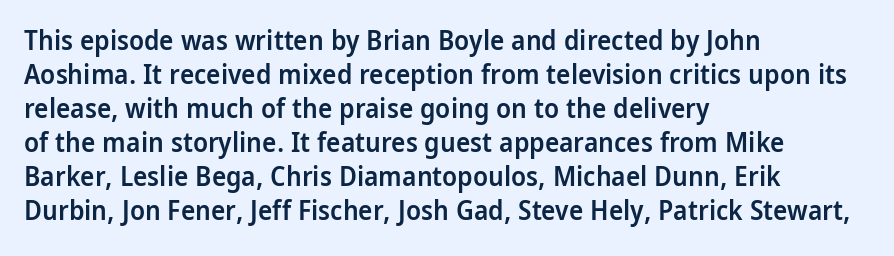
{"italic": "no", "bold": "semi", "underline": "no", "align": "left", "line_spacing": "normal", "line_spacing_ratio": 1.26, "letter_spacing": "normal", "letter_spacing_em": 0.0, "glyph_px": 27}
